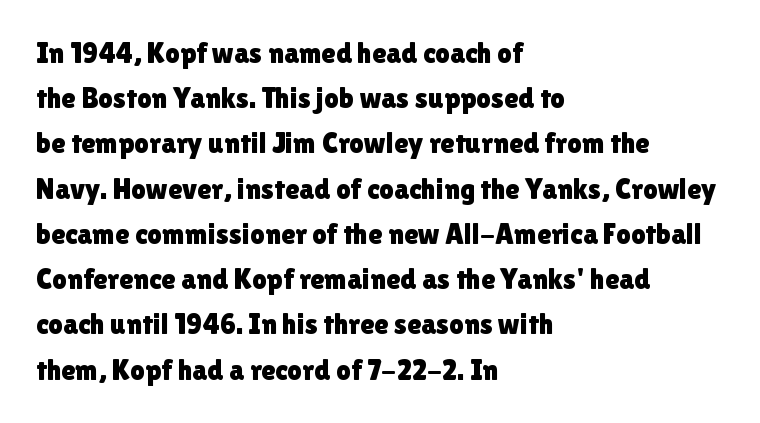
The image shows 29 px sans-serif type, upright; set left-aligned, normal line spacing (1.56x), normal letter spacing, not underlined; a medium x-height.
